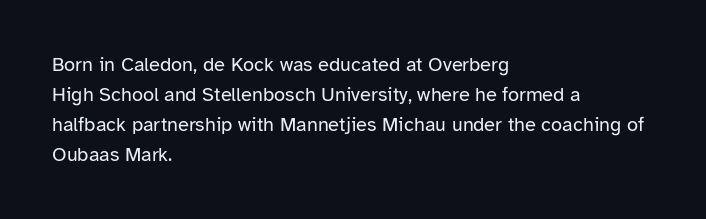
The image shows 20 px text type, upright; set left-aligned, normal line spacing (1.5x), normal letter spacing, not underlined.
